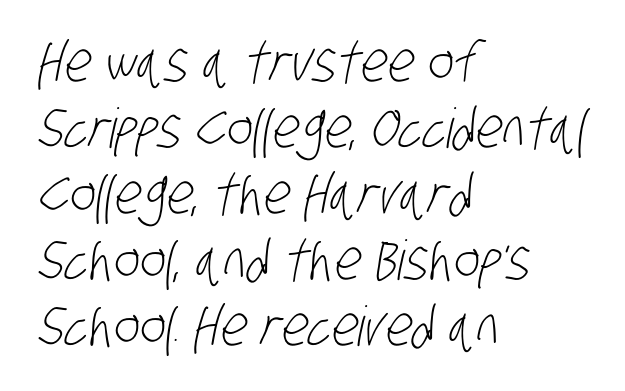
Q: Is the text bold? A: No.
Q: Is the typeface a serif or a sans-serif typeface? A: Sans-serif.
Q: Is the text underlined? A: No.
Q: How is the paragraph aligned? A: Left-aligned.
Q: Is the spacing between letters normal or unusually wide? A: Normal.
Q: Width (condensed, normal, or wide)? A: Condensed.
Q: Stroke contrast? A: Low.
Q: x-height? A: Large.
Q: Monospaced? A: No.
